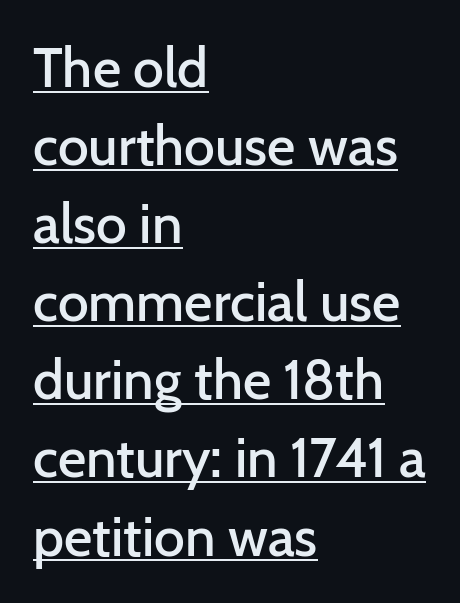
Check the space under the baseline: a stroke is drawn there. Posture: vertical. The face used here is a semibold: visibly heavier than regular, lighter than bold. Students, observe: this is what conventionally led text looks like. Alignment: flush left.
